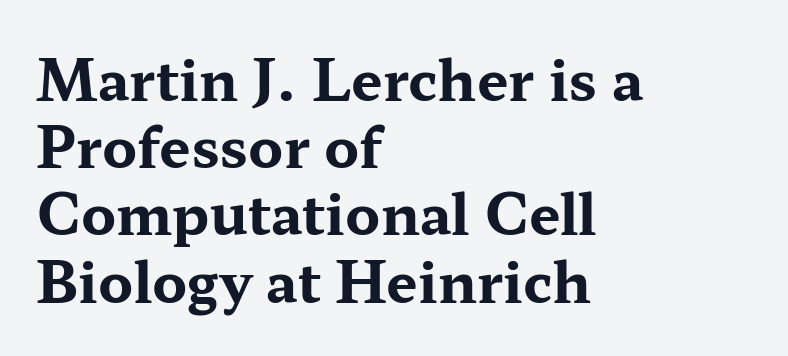
{"serif": "yes", "italic": "no", "bold": "yes", "weight": "bold", "width": "wide", "stroke_contrast": "medium", "x_height": "medium", "monospaced": "no", "underline": "no", "align": "left", "line_spacing_ratio": 1.2, "letter_spacing": "normal", "letter_spacing_em": 0.0, "glyph_px": 56}
